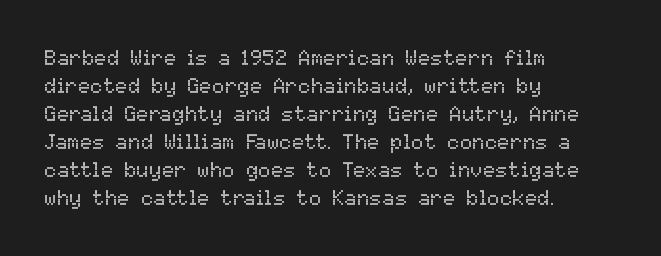
{"italic": "no", "bold": "no", "underline": "no", "align": "left", "line_spacing": "normal", "line_spacing_ratio": 1.33, "letter_spacing": "normal", "letter_spacing_em": 0.0, "glyph_px": 21}
